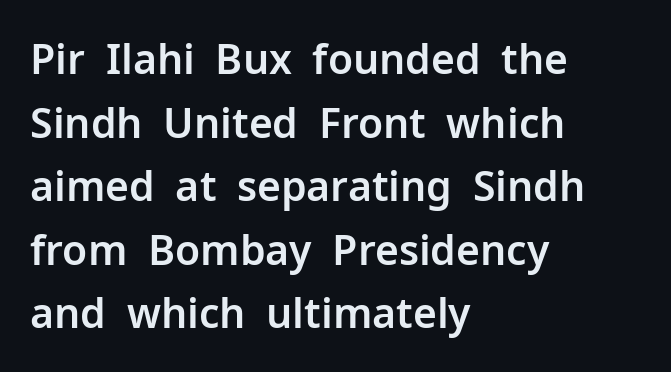
No word sits above an underline. One-word summary of the alignment: left. The gaps between neighbouring characters are ordinary and unremarkable. Horizontal bands of white between lines are of average thickness. The text was rendered using a sans face with plain stroke endings.
